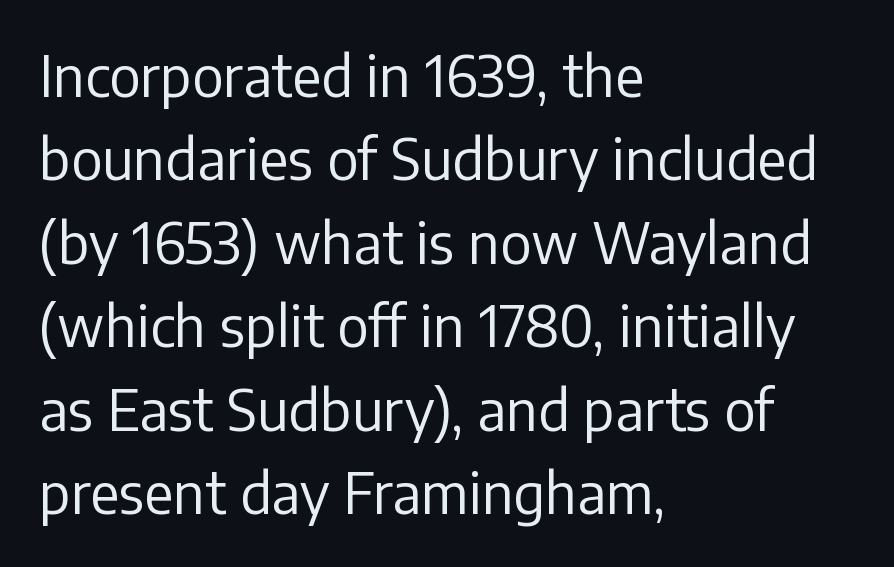
Standard letterfit; no display-style spreading of the glyphs. Look at the bottom of the vertical strokes: they stop flat, with no serifs. This sample keeps an unexceptional amount of space between lines. The weight tops out at a normal text grade.
